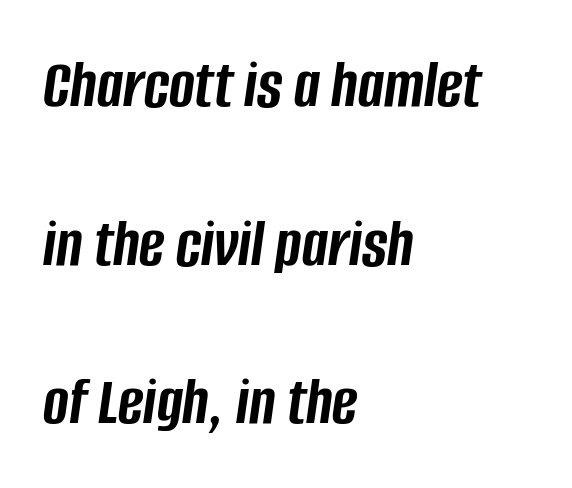
Here the designer chose a conventional face with non-uniform glyph widths. No extra tracking has been applied to these lines. The typesetter chose a ragged-right arrangement here. Observe the lean: these are italic letterforms. Any mark beneath the type? The region is blank. The space between consecutive lines is lavish.
